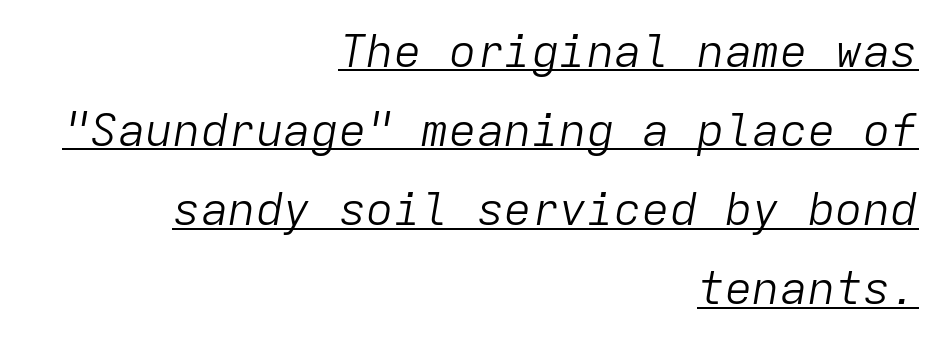
The image shows 46 px light type, italic (leaning right), monospaced; set right-aligned, line spacing 1.72x, normal letter spacing, underlined; low stroke contrast and a medium x-height.
